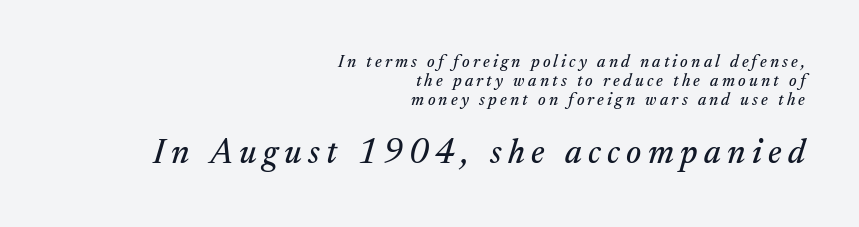
Q: Is the text italic (slanted)? A: Yes, it leans right by about 17 degrees.
Q: Is the typeface a serif or a sans-serif typeface? A: Serif.
Q: Is the text underlined? A: No.
Q: How is the paragraph aligned? A: Right-aligned.
Q: Is the spacing between lines tight, normal or loose? A: Tight.
Q: Which block of text is set in a larger size, the first (top) or the second (bottom)? A: The second (bottom) one.
Q: Width (condensed, normal, or wide)? A: Normal.
Q: Stroke contrast? A: Medium.
Q: x-height? A: Medium.
Q: Monospaced? A: No.
